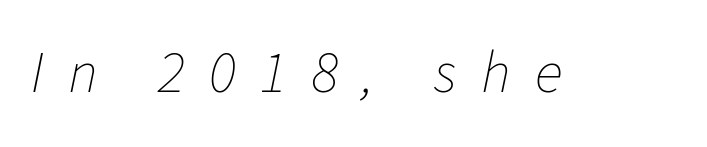
The image shows 59 px thin type, italic (leaning right); set unusually wide letter spacing (+0.41 em), not underlined; low stroke contrast and a medium x-height.
